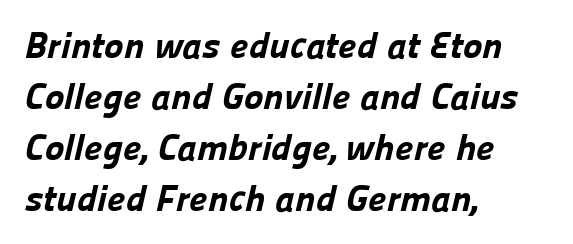
The image shows 37 px bold sans-serif type; set left-aligned, normal line spacing (1.38x), normal letter spacing, not underlined; low stroke contrast and a medium x-height.
